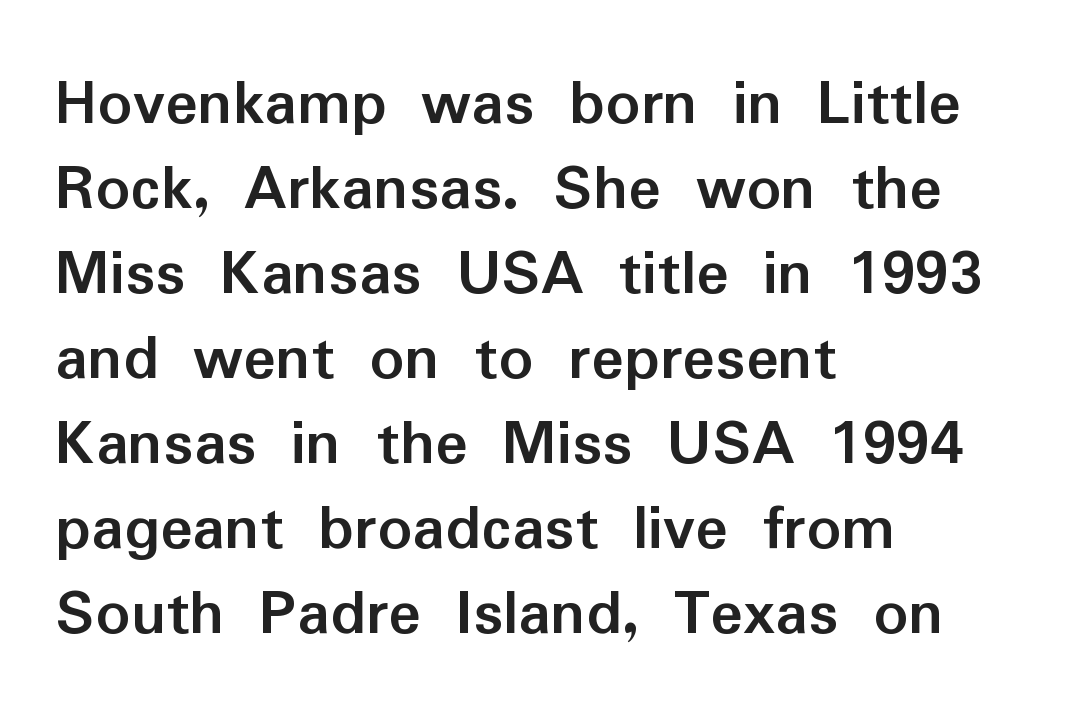
{"serif": "no", "italic": "no", "bold": "yes", "weight": "semibold", "width": "normal", "stroke_contrast": "low", "x_height": "medium", "monospaced": "no", "underline": "no", "align": "left", "line_spacing": "normal", "line_spacing_ratio": 1.25, "letter_spacing": "normal", "letter_spacing_em": 0.0, "glyph_px": 68}
